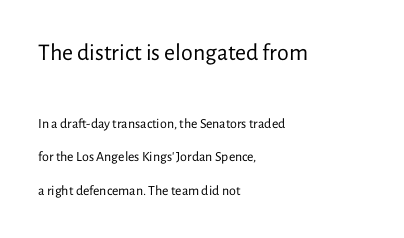
Weight class: somewhere from thin through regular. Honestly, the letter spacing is just normal — you wouldn't notice it. Glance below the letters and you will spot only blank space. Baseline-to-baseline distance is far greater than the letter height.
